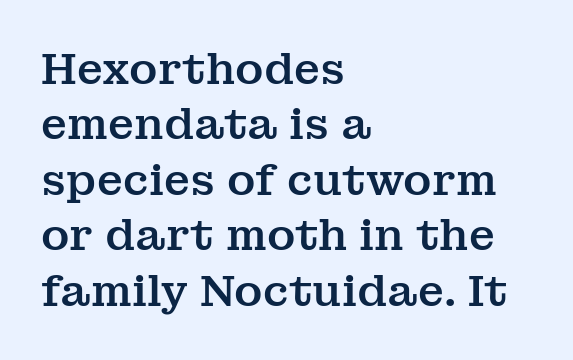
{"serif": "yes", "italic": "no", "width": "normal", "stroke_contrast": "medium", "x_height": "medium", "monospaced": "no", "underline": "no", "align": "left", "line_spacing": "normal", "line_spacing_ratio": 1.29, "letter_spacing": "normal", "letter_spacing_em": 0.0, "glyph_px": 43}
